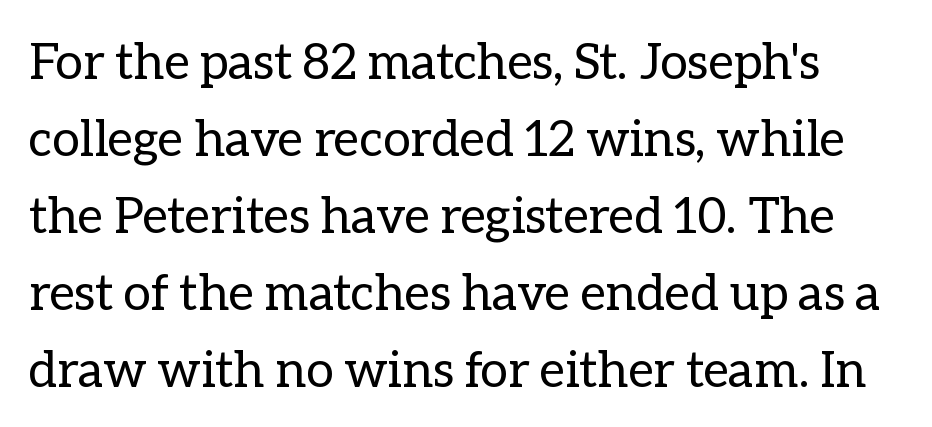
The image shows 50 px regular-weight type, upright; set normal line spacing (1.54x), normal letter spacing, not underlined; low stroke contrast and a medium x-height.
